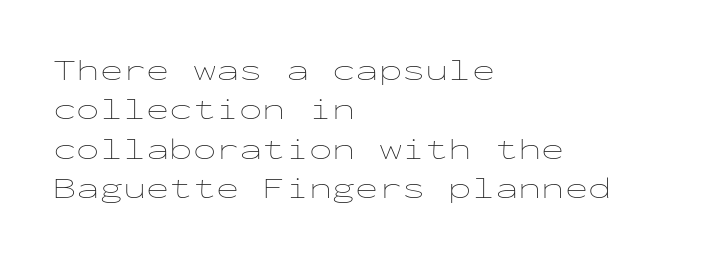
The image shows 31 px thin, wide type, upright, monospaced; set left-aligned, normal line spacing (1.27x), normal letter spacing, not underlined; low stroke contrast and a medium x-height.
